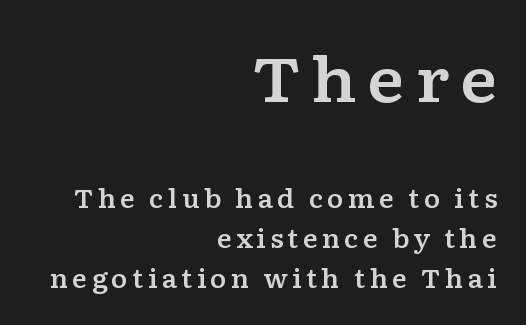
Q: Is the text italic (slanted)? A: No, it is upright.
Q: Is the typeface a serif or a sans-serif typeface? A: Serif.
Q: Is the text underlined? A: No.
Q: How is the paragraph aligned? A: Right-aligned.
Q: Is the spacing between lines tight, normal or loose? A: Normal.
Q: Which block of text is set in a larger size, the first (top) or the second (bottom)? A: The first (top) one.
Q: Width (condensed, normal, or wide)? A: Wide.
Q: Stroke contrast? A: Low.
Q: x-height? A: Medium.
Q: Monospaced? A: No.
